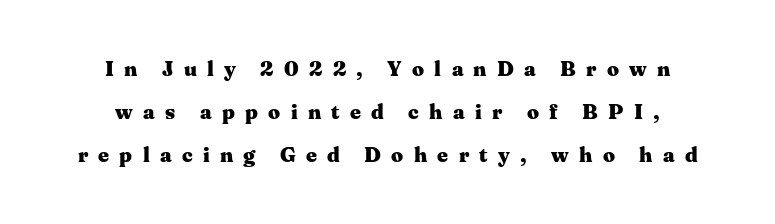
{"italic": "no", "bold": "yes", "underline": "no", "line_spacing": "loose", "line_spacing_ratio": 2.05, "letter_spacing": "wide", "letter_spacing_em": 0.49, "glyph_px": 21}
